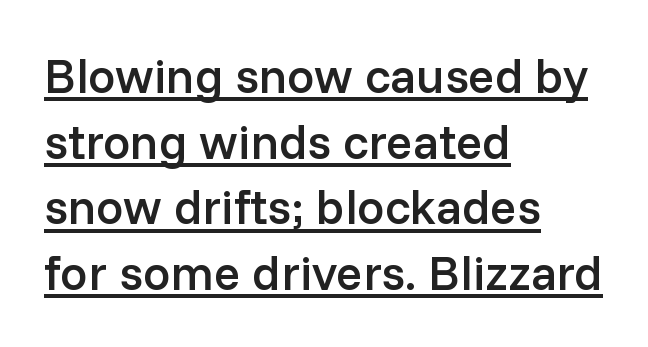
Q: Is the text bold? A: Semi-bold.
Q: Is the text italic (slanted)? A: No, it is upright.
Q: Is the typeface a serif or a sans-serif typeface? A: Sans-serif.
Q: Is the text underlined? A: Yes.
Q: How is the paragraph aligned? A: Left-aligned.
Q: Is the spacing between letters normal or unusually wide? A: Normal.
Q: Is the spacing between lines tight, normal or loose? A: Normal.
Q: Width (condensed, normal, or wide)? A: Normal.
Q: Stroke contrast? A: Low.
Q: x-height? A: Medium.
Q: Monospaced? A: No.
